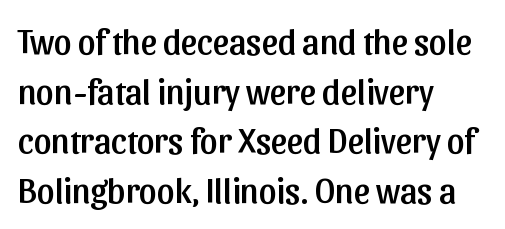
{"serif": "no", "italic": "no", "width": "normal", "stroke_contrast": "low", "x_height": "medium", "monospaced": "no", "underline": "no", "align": "left", "line_spacing": "normal", "line_spacing_ratio": 1.42, "letter_spacing": "normal", "letter_spacing_em": 0.0, "glyph_px": 35}
